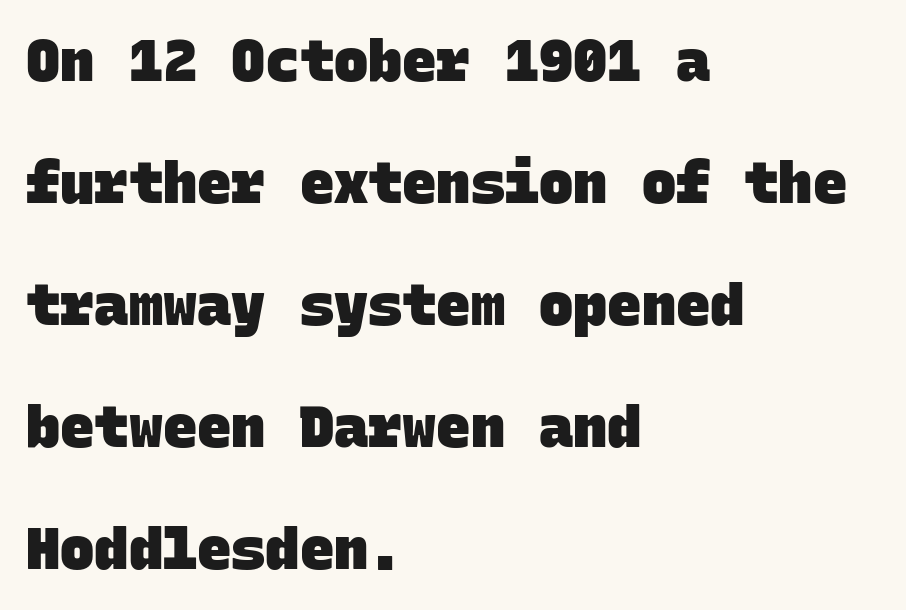
Q: Is the text bold? A: Yes.
Q: Is the typeface a serif or a sans-serif typeface? A: Sans-serif.
Q: Is the text underlined? A: No.
Q: How is the paragraph aligned? A: Left-aligned.
Q: Is the spacing between letters normal or unusually wide? A: Normal.
Q: Is the spacing between lines tight, normal or loose? A: Loose.
Q: Width (condensed, normal, or wide)? A: Normal.
Q: Stroke contrast? A: Low.
Q: x-height? A: Large.
Q: Monospaced? A: Yes.
